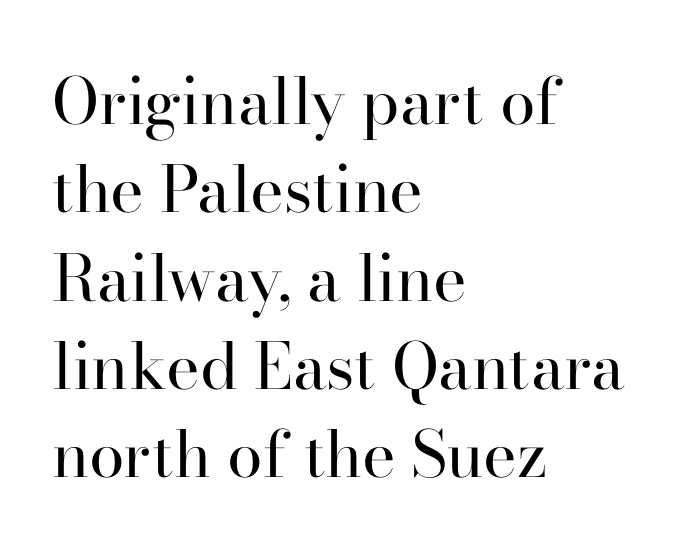
Q: Is the text bold? A: No.
Q: Is the text italic (slanted)? A: No, it is upright.
Q: Is the typeface a serif or a sans-serif typeface? A: Serif.
Q: Is the text underlined? A: No.
Q: How is the paragraph aligned? A: Left-aligned.
Q: Is the spacing between letters normal or unusually wide? A: Normal.
Q: Is the spacing between lines tight, normal or loose? A: Normal.
Q: Width (condensed, normal, or wide)? A: Normal.
Q: Stroke contrast? A: High.
Q: x-height? A: Small.
Q: Monospaced? A: No.
